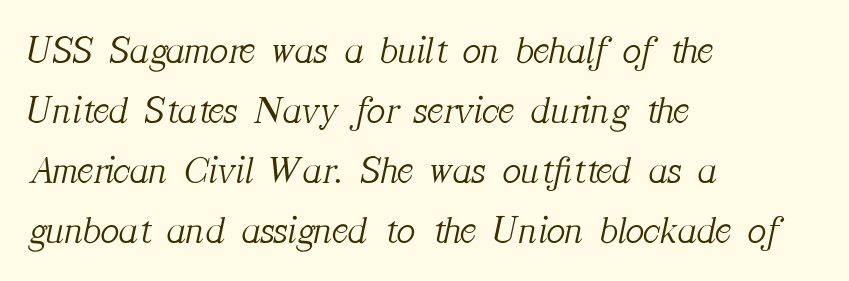
{"serif": "yes", "italic": "yes", "lean": "right", "slant_degrees": 12, "bold": "no", "weight": "light", "width": "normal", "stroke_contrast": "medium", "x_height": "medium", "monospaced": "no", "underline": "no", "align": "left", "line_spacing": "normal", "line_spacing_ratio": 1.54, "letter_spacing": "normal", "letter_spacing_em": 0.0, "glyph_px": 39}
